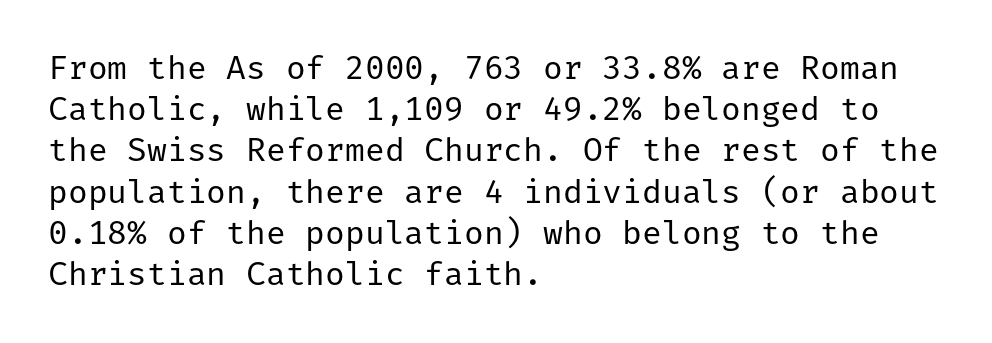
Q: Is the text bold? A: No.
Q: Is the text italic (slanted)? A: No, it is upright.
Q: Is the typeface a serif or a sans-serif typeface? A: Sans-serif.
Q: Is the text underlined? A: No.
Q: How is the paragraph aligned? A: Left-aligned.
Q: Is the spacing between letters normal or unusually wide? A: Normal.
Q: Is the spacing between lines tight, normal or loose? A: Normal.
Q: Width (condensed, normal, or wide)? A: Normal.
Q: Stroke contrast? A: Low.
Q: x-height? A: Medium.
